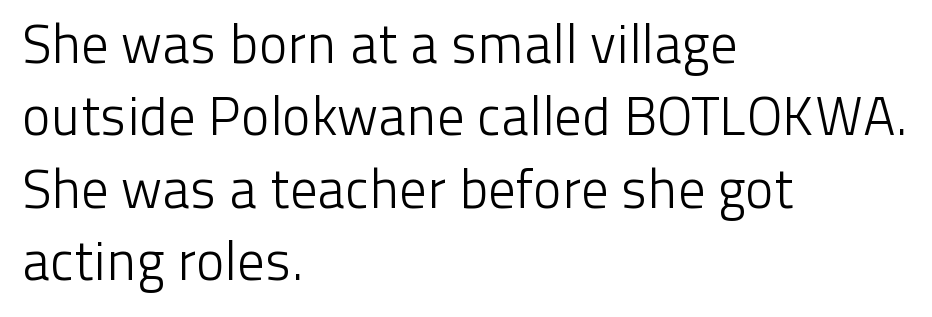
{"serif": "no", "italic": "no", "bold": "no", "weight": "light", "width": "normal", "stroke_contrast": "low", "x_height": "medium", "monospaced": "no", "underline": "no", "align": "left", "line_spacing": "normal", "line_spacing_ratio": 1.34, "letter_spacing": "normal", "letter_spacing_em": 0.0, "glyph_px": 54}
